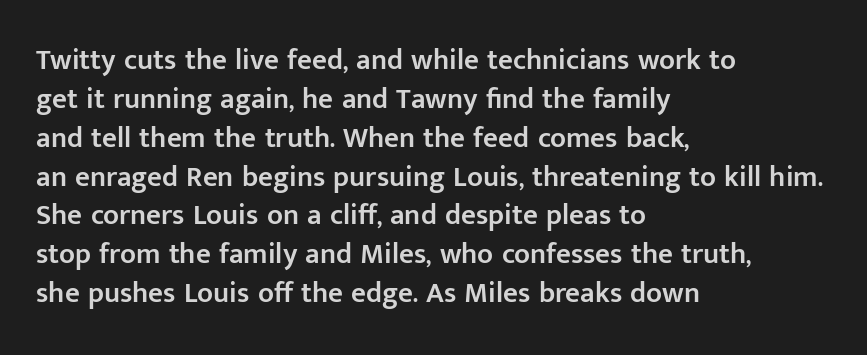
{"serif": "no", "italic": "no", "bold": "semi", "weight": "semibold", "width": "normal", "stroke_contrast": "low", "x_height": "medium", "monospaced": "no", "underline": "no", "align": "left", "line_spacing": "normal", "line_spacing_ratio": 1.34, "letter_spacing": "normal", "letter_spacing_em": 0.0, "glyph_px": 29}
